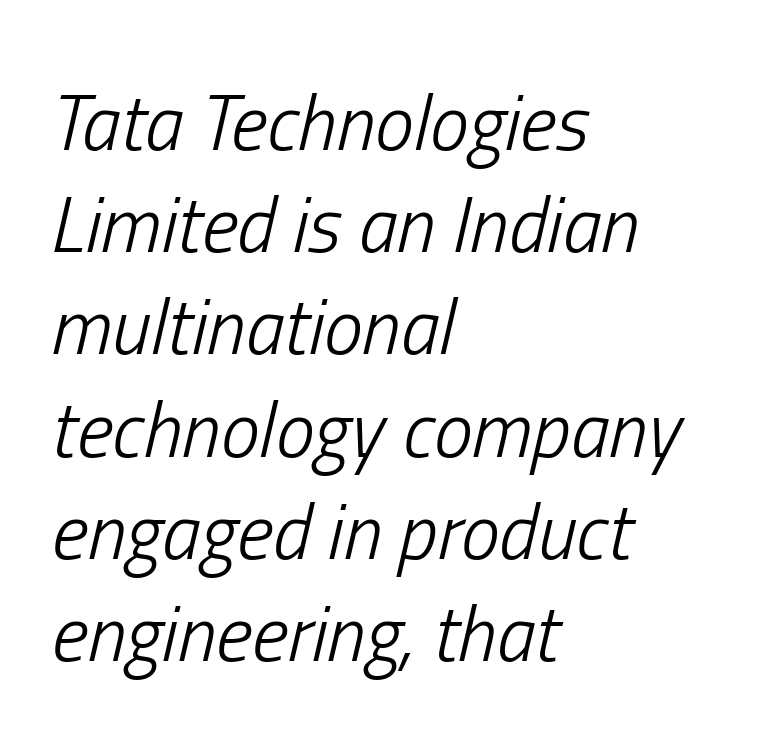
{"italic": "yes", "lean": "right", "slant_degrees": 13, "bold": "no", "weight": "light", "width": "condensed", "stroke_contrast": "low", "x_height": "medium", "monospaced": "no", "underline": "no", "align": "left", "line_spacing": "normal", "line_spacing_ratio": 1.31, "letter_spacing": "normal", "letter_spacing_em": 0.0, "glyph_px": 78}
